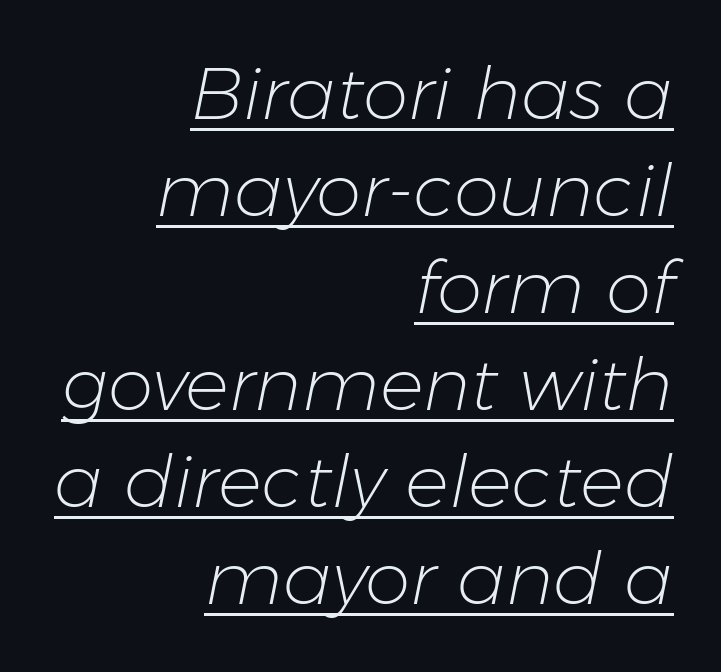
A typesetter would call this proportional, since set widths differ per character. Summary of vertical rhythm: regular, with standard interline spacing. The lines in this sample share a right terminus and differ only in where they begin. Italic? Definitely — the glyphs are oblique.
